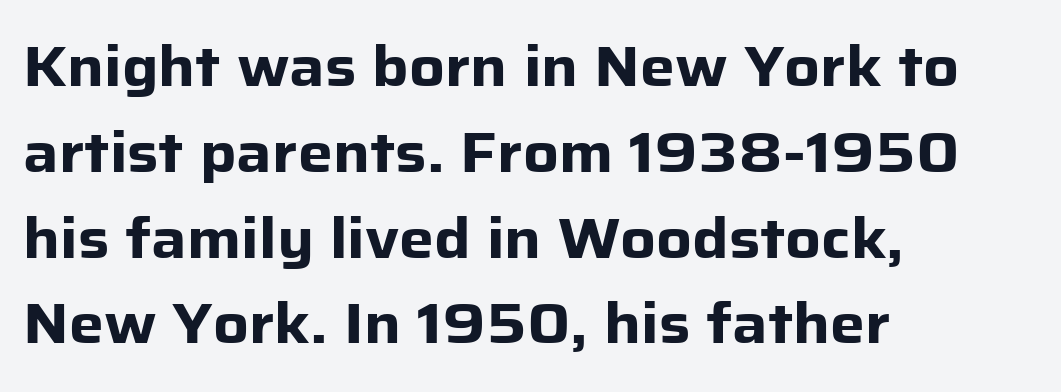
Students, observe: this is what conventionally led text looks like. These lines are set flush left with a ragged right edge. The passage shown is typed in a proportional face where columns would drift. The strip under each line holds only bare page. The face used here is rendered with its standard letterfit.
